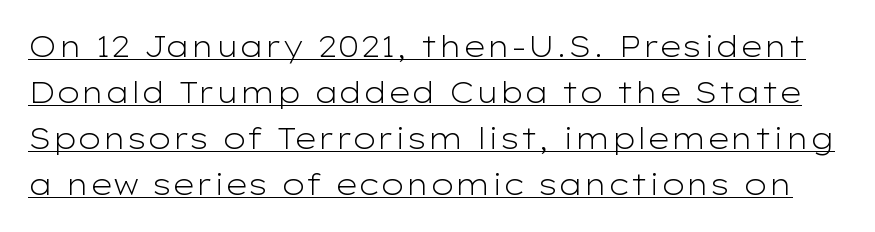
The image shows 29 px light, wide sans-serif type, upright; set normal line spacing (1.59x), normal letter spacing, underlined; low stroke contrast and a medium x-height.
